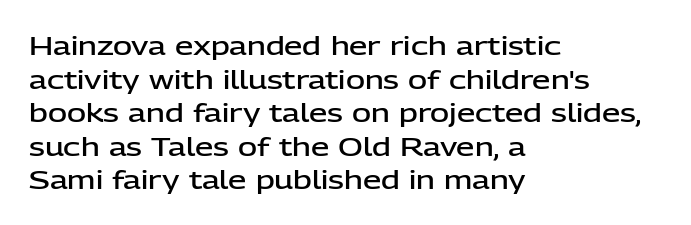
Q: Is the text bold? A: Semi-bold.
Q: Is the text italic (slanted)? A: No, it is upright.
Q: Is the text underlined? A: No.
Q: How is the paragraph aligned? A: Left-aligned.
Q: Is the spacing between letters normal or unusually wide? A: Normal.
Q: Is the spacing between lines tight, normal or loose? A: Normal.
